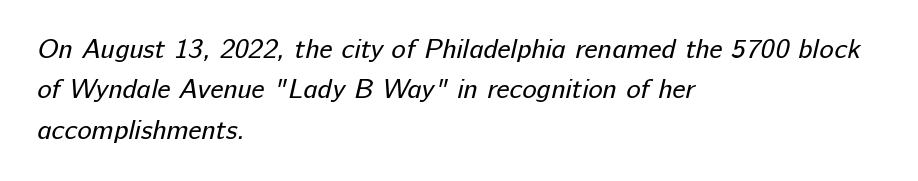
Q: Is the text bold? A: No.
Q: Is the text underlined? A: No.
Q: How is the paragraph aligned? A: Left-aligned.
Q: Is the spacing between letters normal or unusually wide? A: Normal.
Q: Is the spacing between lines tight, normal or loose? A: Normal.
